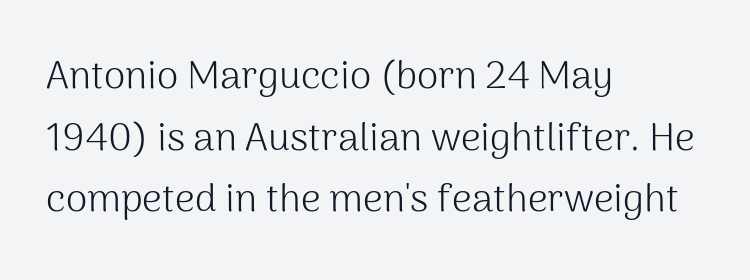
The zone under the glyphs is completely vacant. Note: no serifs on the glyphs. Vertically, the passage feels balanced, rows spaced as you'd expect. Weight: in the light-to-regular range.
